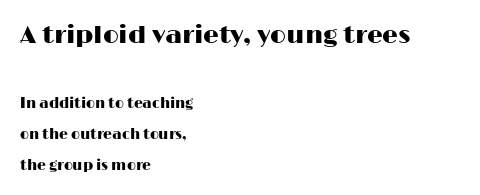
The image shows 25 px text type, upright; set left-aligned, loose line spacing (2.2x), normal letter spacing, not underlined; the first (top) block is 1.79x larger.
